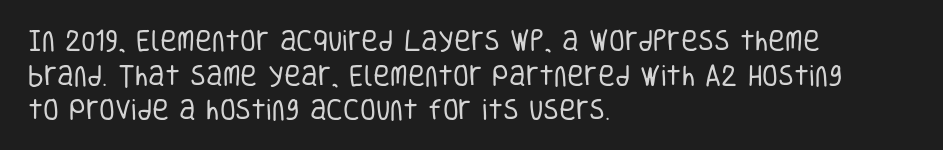
Q: Is the text bold? A: No.
Q: Is the text italic (slanted)? A: No, it is upright.
Q: Is the text underlined? A: No.
Q: How is the paragraph aligned? A: Left-aligned.
Q: Is the spacing between letters normal or unusually wide? A: Normal.
Q: Is the spacing between lines tight, normal or loose? A: Normal.
